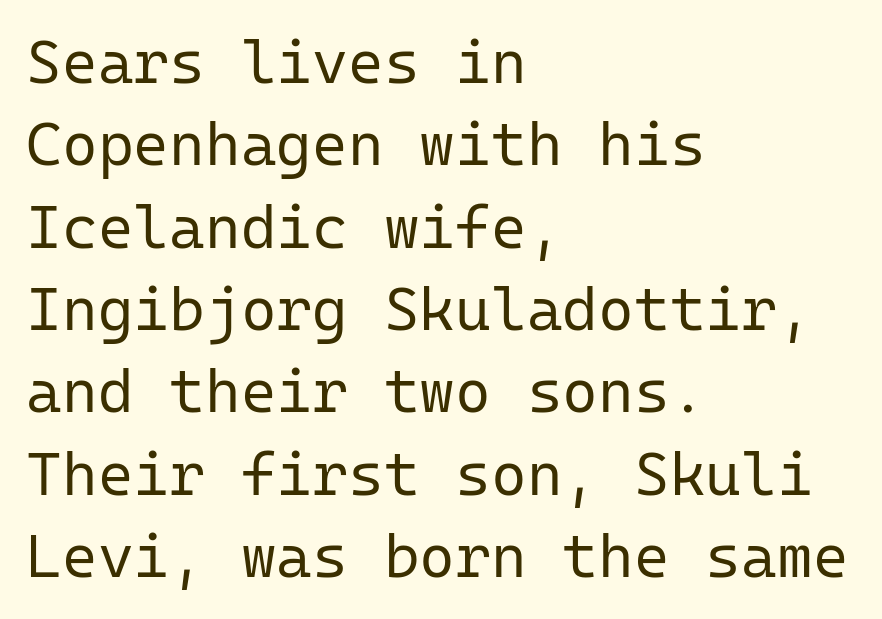
Q: Is the text bold? A: No.
Q: Is the text italic (slanted)? A: No, it is upright.
Q: Is the typeface a serif or a sans-serif typeface? A: Sans-serif.
Q: Is the text underlined? A: No.
Q: How is the paragraph aligned? A: Left-aligned.
Q: Is the spacing between letters normal or unusually wide? A: Normal.
Q: Is the spacing between lines tight, normal or loose? A: Normal.
Q: Width (condensed, normal, or wide)? A: Normal.
Q: Stroke contrast? A: Low.
Q: x-height? A: Medium.
Q: Monospaced? A: Yes.
